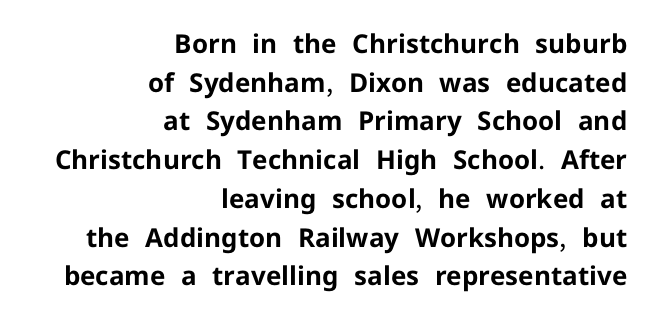
The image shows 26 px bold type, upright; set right-aligned, normal line spacing (1.49x), normal letter spacing, not underlined.
